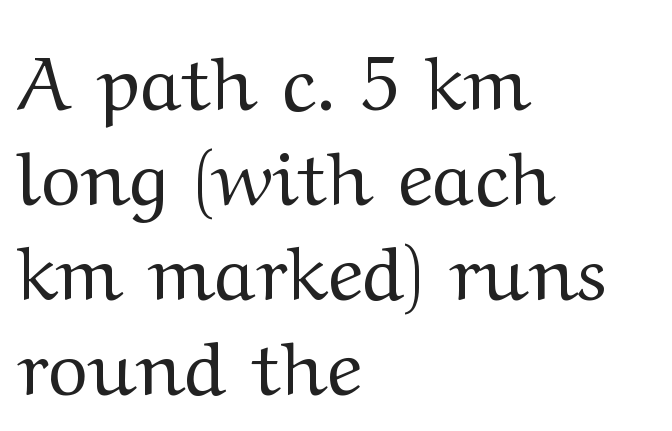
Here the designer chose a conventional face with non-uniform glyph widths. Unlike italic type, these characters show no tilt at all. Compared with a typical body face, this is equally light or lighter still. Visually the block forms a straight wall on the left and a jagged coastline on the right. Successive baselines arrive at the customary interval. Each row of text sits above clean, open space.
